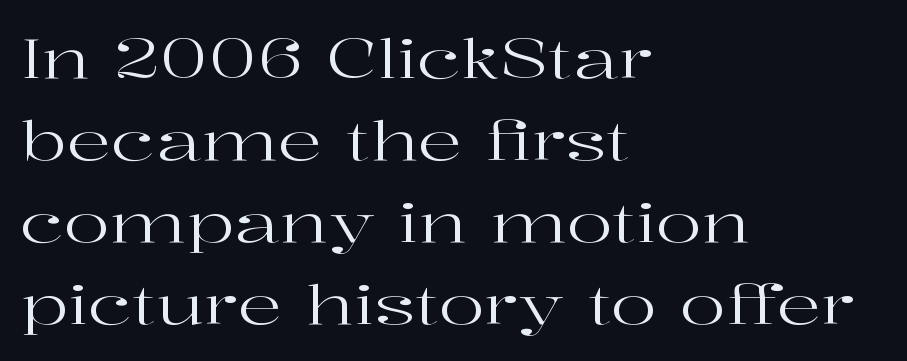
Q: Is the text bold? A: No.
Q: Is the text italic (slanted)? A: No, it is upright.
Q: Is the typeface a serif or a sans-serif typeface? A: Serif.
Q: Is the text underlined? A: No.
Q: How is the paragraph aligned? A: Left-aligned.
Q: Is the spacing between letters normal or unusually wide? A: Normal.
Q: Is the spacing between lines tight, normal or loose? A: Normal.
Q: Width (condensed, normal, or wide)? A: Wide.
Q: Stroke contrast? A: High.
Q: x-height? A: Medium.
Q: Monospaced? A: No.
